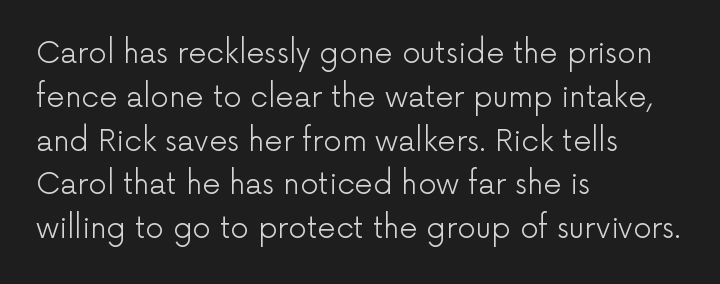
These glyphs show unthickened strokes, regular width or finer. The setting favours the left margin, as ordinary paragraphs usually do. These lines keep a tight, regular rhythm from letter to letter. The vertical gap from one line to the next is medium. Anything drawn beneath the words? Only blank space. The glyphs in this specimen are sans serif.
